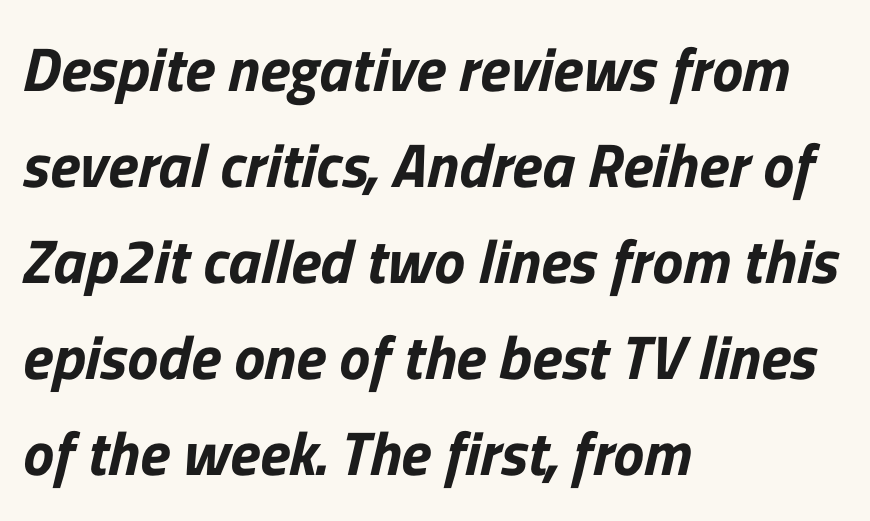
The image shows 62 px sans-serif type; set left-aligned, normal line spacing (1.55x), normal letter spacing, not underlined; low stroke contrast and a medium x-height.
